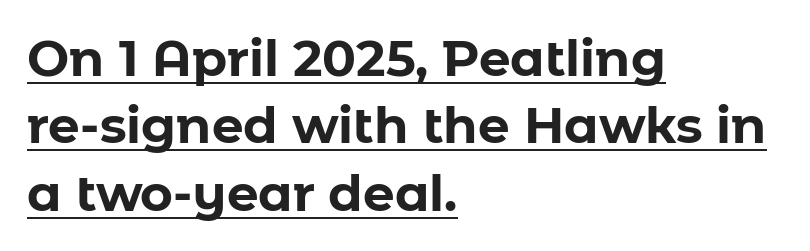
Q: Is the text bold? A: Yes.
Q: Is the text italic (slanted)? A: No, it is upright.
Q: Is the typeface a serif or a sans-serif typeface? A: Sans-serif.
Q: Is the text underlined? A: Yes.
Q: How is the paragraph aligned? A: Left-aligned.
Q: Is the spacing between letters normal or unusually wide? A: Normal.
Q: Is the spacing between lines tight, normal or loose? A: Normal.
Q: Width (condensed, normal, or wide)? A: Normal.
Q: Stroke contrast? A: Low.
Q: x-height? A: Medium.
Q: Monospaced? A: No.
